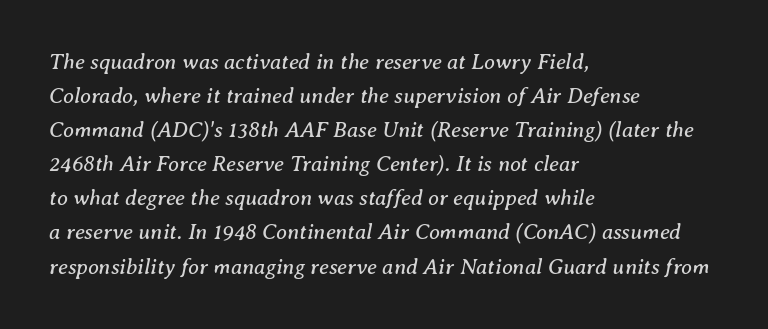
Yep, that's italic — everything's leaning. Does extra space separate the letters? No, they use regular spacing. Letters have the restrained weight of plain body copy at most. What's the leading like? Ordinary, nothing unusual. Honestly, there is no underline to notice here at all.
